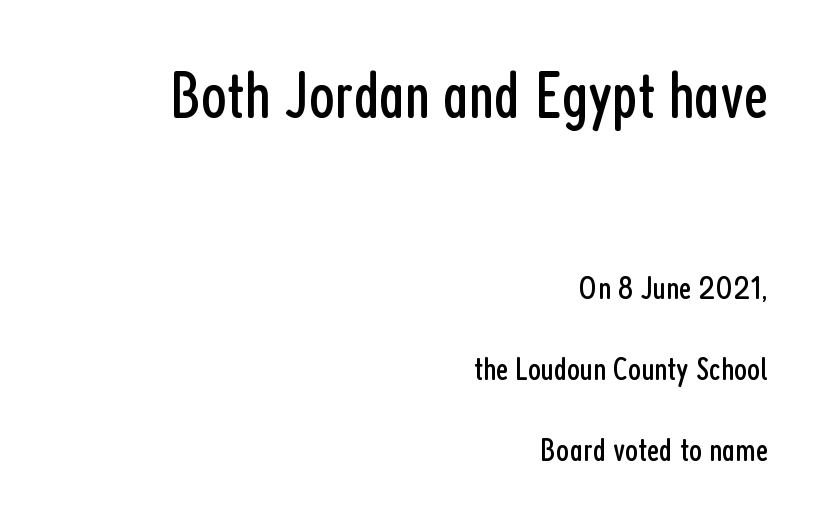
The image shows 67 px regular-weight, condensed sans-serif type, upright; set right-aligned, loose line spacing (2.39x), normal letter spacing, not underlined; the first (top) block is 1.97x larger; low stroke contrast and a medium x-height.
